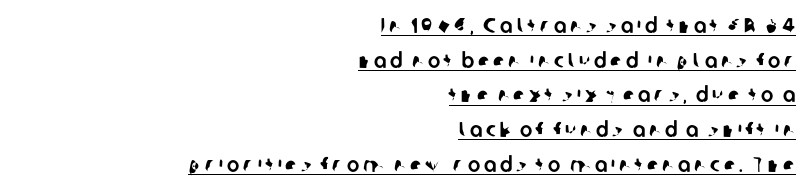
Whoever set this chose a conventional vertical rhythm. The lettering is marked with a stroke running underneath it. Right-aligned paragraph, ragged on the left.
